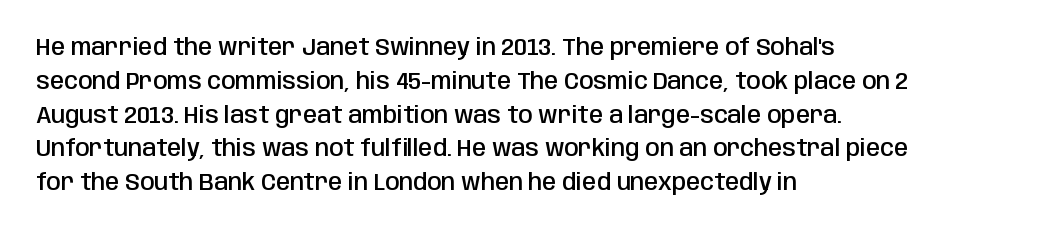
{"italic": "no", "bold": "semi", "underline": "no", "align": "left", "line_spacing": "normal", "line_spacing_ratio": 1.47, "letter_spacing": "normal", "letter_spacing_em": 0.0, "glyph_px": 23}
